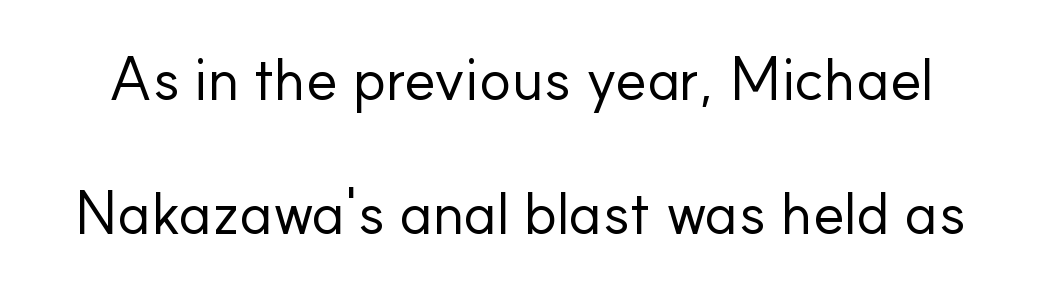
Q: Is the text bold? A: No.
Q: Is the text italic (slanted)? A: No, it is upright.
Q: Is the typeface a serif or a sans-serif typeface? A: Sans-serif.
Q: Is the text underlined? A: No.
Q: Is the spacing between letters normal or unusually wide? A: Normal.
Q: Is the spacing between lines tight, normal or loose? A: Loose.
Q: Width (condensed, normal, or wide)? A: Normal.
Q: Stroke contrast? A: Low.
Q: x-height? A: Small.
Q: Monospaced? A: No.
